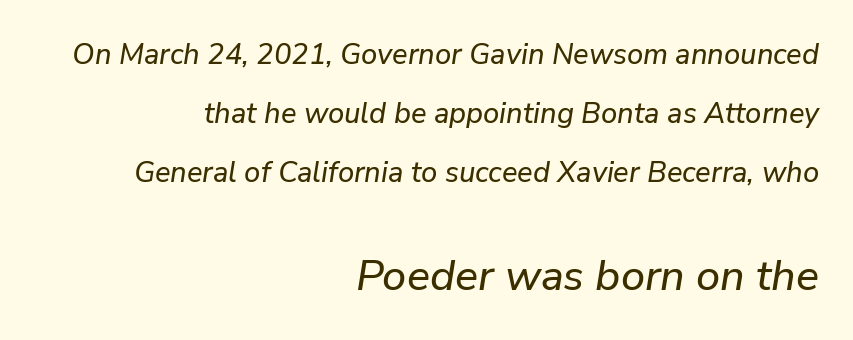
Q: Is the text italic (slanted)? A: Yes, it leans right by about 9 degrees.
Q: Is the text underlined? A: No.
Q: How is the paragraph aligned? A: Right-aligned.
Q: Is the spacing between letters normal or unusually wide? A: Normal.
Q: Is the spacing between lines tight, normal or loose? A: Loose.
Q: Which block of text is set in a larger size, the first (top) or the second (bottom)? A: The second (bottom) one.
Q: Width (condensed, normal, or wide)? A: Normal.
Q: Stroke contrast? A: Low.
Q: x-height? A: Medium.
Q: Monospaced? A: No.
